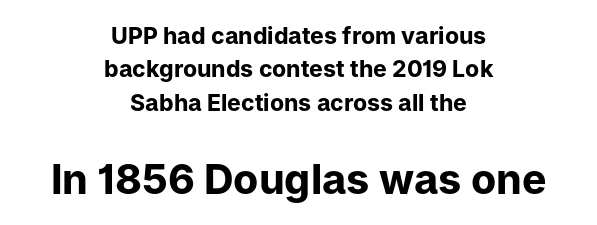
{"serif": "no", "italic": "no", "bold": "yes", "weight": "bold", "width": "normal", "stroke_contrast": "low", "x_height": "medium", "monospaced": "no", "underline": "no", "align": "center", "line_spacing": "normal", "line_spacing_ratio": 1.45, "letter_spacing": "normal", "letter_spacing_em": 0.0, "larger_block": "second", "size_ratio": 1.78, "glyph_px": 41}
